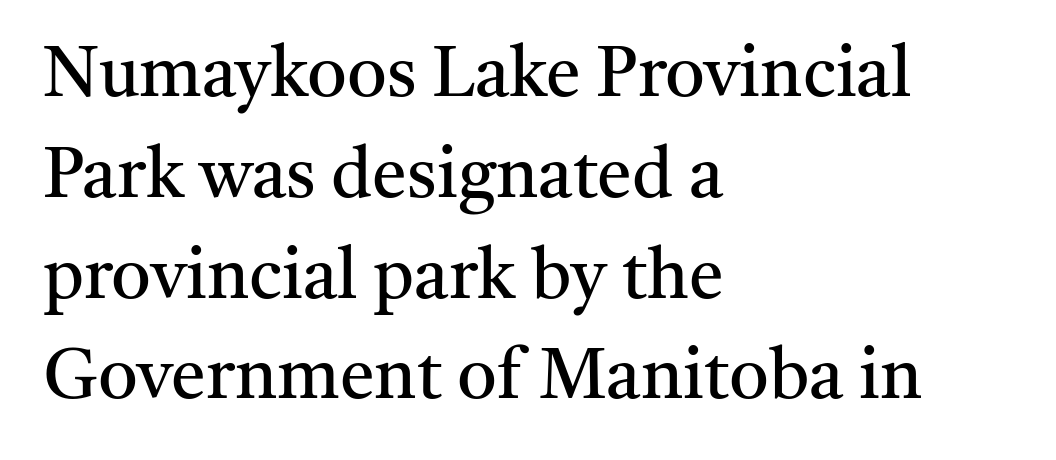
{"serif": "yes", "italic": "no", "bold": "no", "weight": "regular", "width": "normal", "stroke_contrast": "medium", "x_height": "medium", "monospaced": "no", "underline": "no", "align": "left", "line_spacing": "normal", "line_spacing_ratio": 1.44, "letter_spacing": "normal", "letter_spacing_em": 0.0, "glyph_px": 70}
